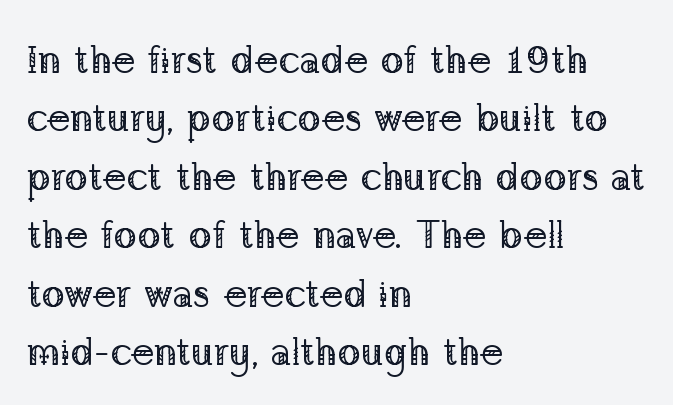
Q: Is the text bold? A: No.
Q: Is the text italic (slanted)? A: No, it is upright.
Q: Is the typeface a serif or a sans-serif typeface? A: Serif.
Q: Is the text underlined? A: No.
Q: How is the paragraph aligned? A: Left-aligned.
Q: Is the spacing between letters normal or unusually wide? A: Normal.
Q: Is the spacing between lines tight, normal or loose? A: Normal.
Q: Width (condensed, normal, or wide)? A: Normal.
Q: Stroke contrast? A: Low.
Q: x-height? A: Medium.
Q: Monospaced? A: No.
